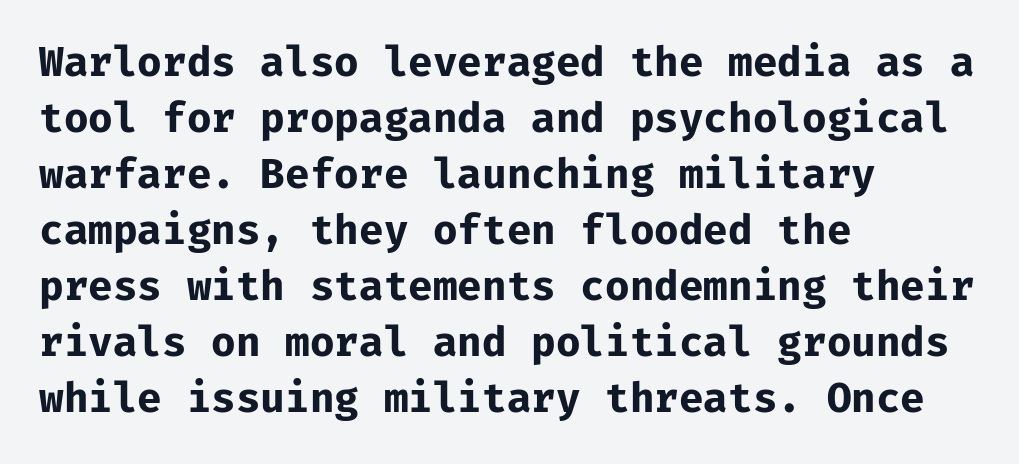
The image shows 40 px bold sans-serif type, upright, monospaced; set left-aligned, normal line spacing (1.4x), normal letter spacing, not underlined; low stroke contrast and a medium x-height.
